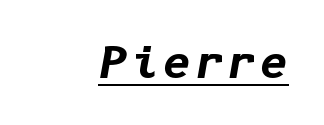
Q: Is the text bold? A: Yes.
Q: Is the text italic (slanted)? A: Yes, it leans right by about 10 degrees.
Q: Is the text underlined? A: Yes.
Q: Width (condensed, normal, or wide)? A: Normal.
Q: Stroke contrast? A: Low.
Q: x-height? A: Medium.
